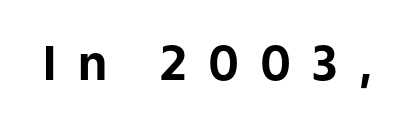
{"serif": "no", "italic": "no", "bold": "yes", "weight": "bold", "width": "normal", "stroke_contrast": "low", "x_height": "medium", "monospaced": "no", "underline": "no", "letter_spacing": "wide", "letter_spacing_em": 0.45, "glyph_px": 47}
